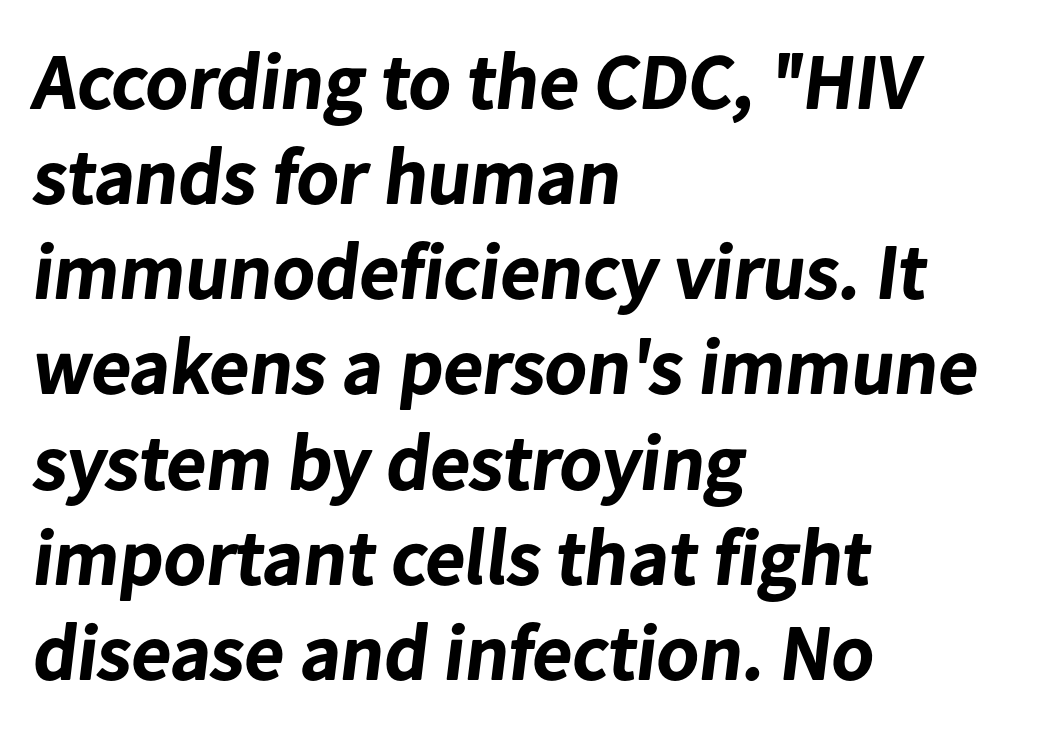
The image shows 78 px bold sans-serif type; set left-aligned, line spacing 1.22x, normal letter spacing, not underlined; low stroke contrast and a medium x-height.
